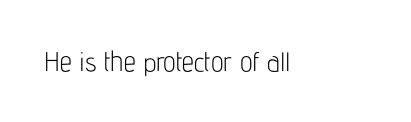
{"italic": "no", "bold": "no", "underline": "no", "letter_spacing": "normal", "letter_spacing_em": 0.0, "glyph_px": 27}
